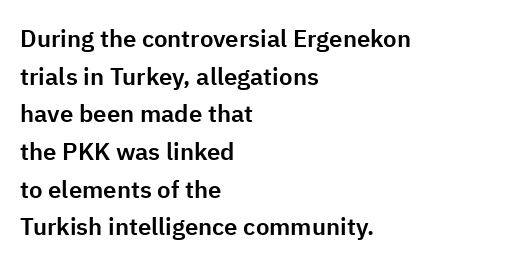
{"italic": "no", "underline": "no", "align": "left", "line_spacing": "normal", "line_spacing_ratio": 1.57, "letter_spacing": "normal", "letter_spacing_em": 0.0, "glyph_px": 24}
